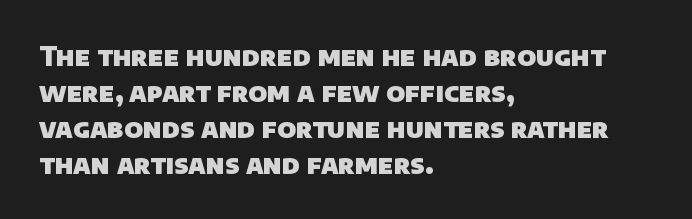
The image shows 26 px bold type; set left-aligned, normal line spacing (1.38x), normal letter spacing, not underlined.
